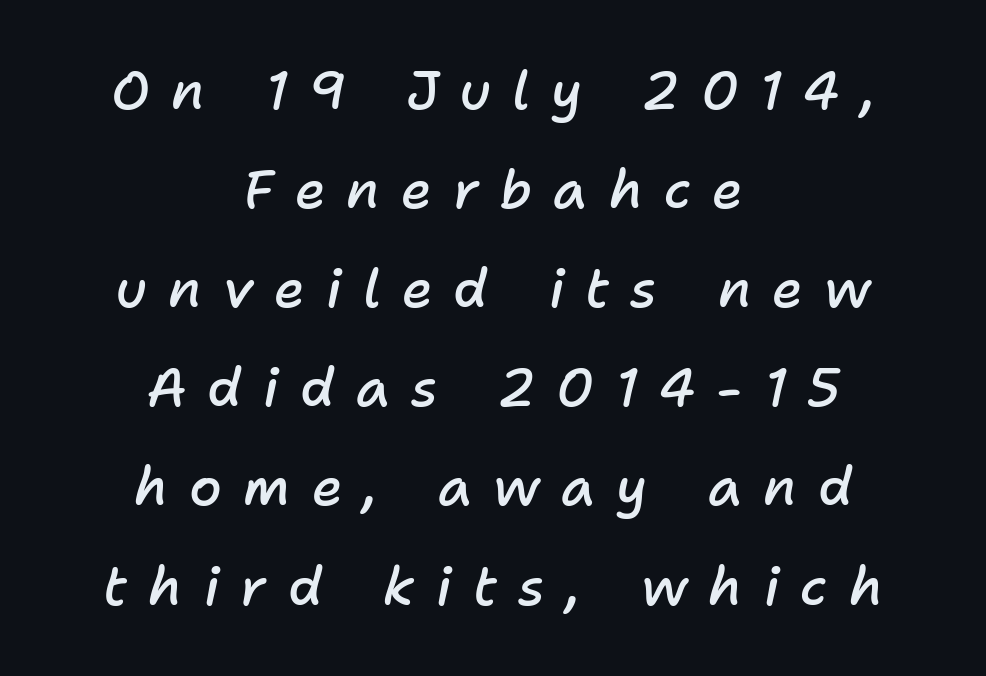
An italicized treatment has been applied to the whole sample. Only glyphs here, with clear space below each row. Students, this is semibold: more ink than regular, less than bold. A student would call this center alignment; a typographer would say set centered. Do the characters align in a grid? No, the font is proportional. The horizontal fit of the characters is loose and conspicuously gappy.
